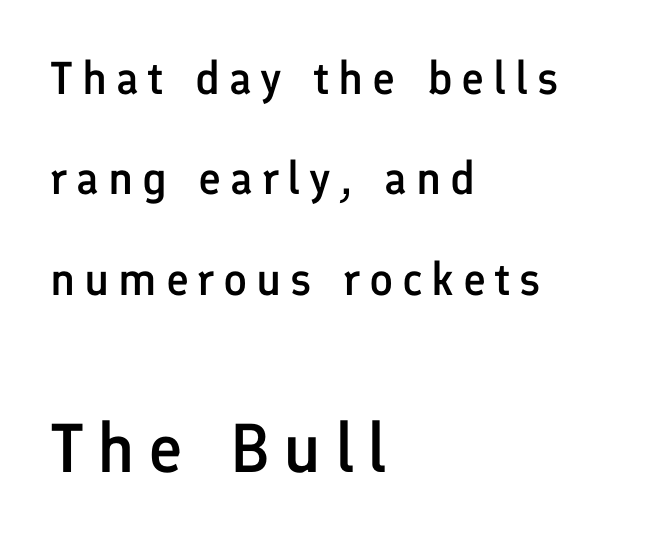
The image shows 69 px semibold sans-serif type, upright; set left-aligned, loose line spacing (2.18x), not underlined; the second (bottom) block is 1.5x larger; low stroke contrast and a medium x-height.
